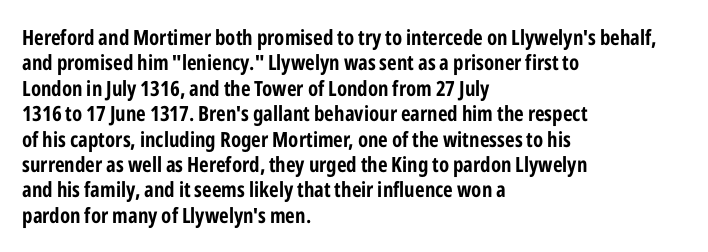
Q: Is the text italic (slanted)? A: No, it is upright.
Q: Is the text underlined? A: No.
Q: How is the paragraph aligned? A: Left-aligned.
Q: Is the spacing between letters normal or unusually wide? A: Normal.
